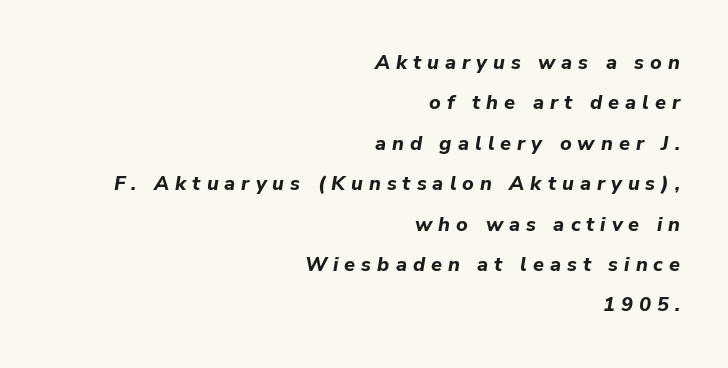
Q: Is the text bold? A: Yes.
Q: Is the text italic (slanted)? A: Yes, it leans right by about 9 degrees.
Q: Is the text underlined? A: No.
Q: How is the paragraph aligned? A: Right-aligned.
Q: Is the spacing between letters normal or unusually wide? A: Unusually wide.
Q: Is the spacing between lines tight, normal or loose? A: Loose.
